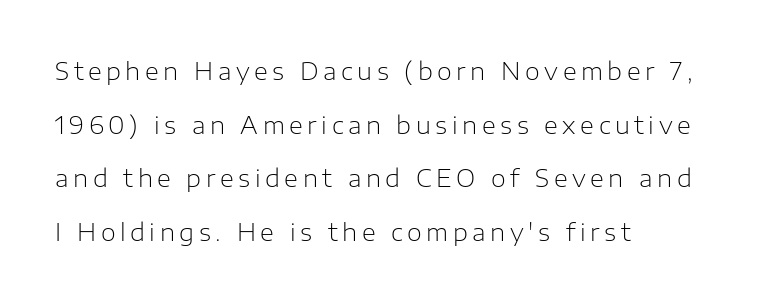
Unlike italic type, these characters show no tilt at all. The paragraph shown leans on its left margin. The letterforms sit at book weight or below. Successive baselines arrive slowly, with a big drop between each. Honestly, there is no underline to notice here at all.
